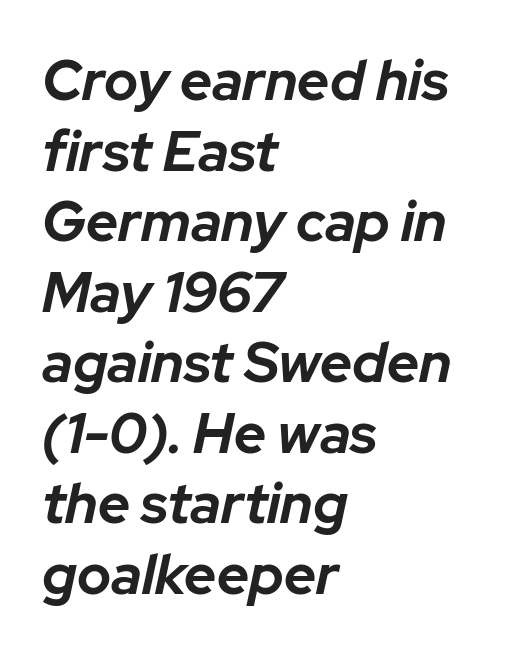
The image shows 56 px bold type, italic (leaning right); set left-aligned, normal line spacing (1.26x), normal letter spacing, not underlined; low stroke contrast and a medium x-height.
